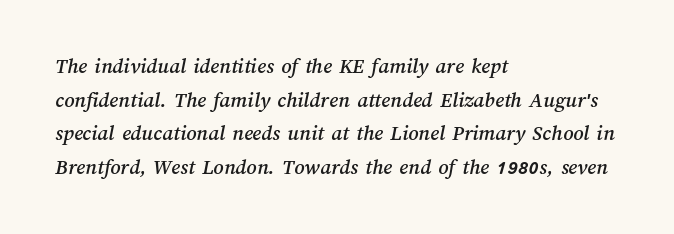
The image shows 22 px text type; set left-aligned, normal line spacing (1.53x), normal letter spacing, not underlined.
